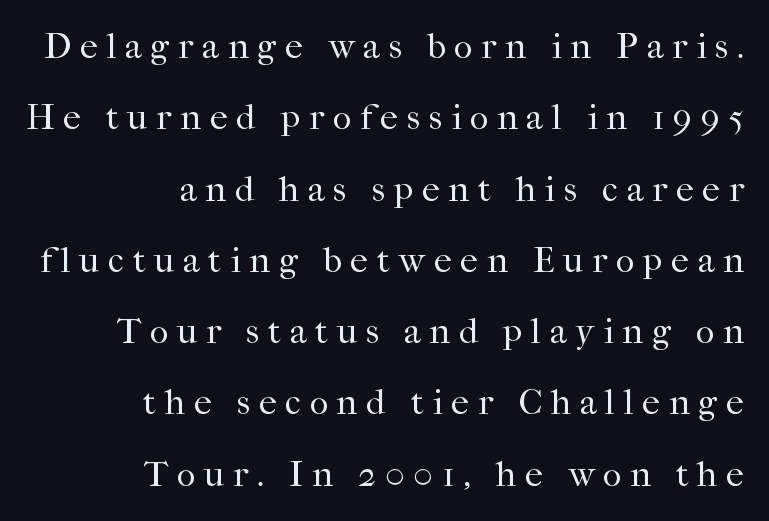
{"serif": "yes", "italic": "no", "bold": "no", "weight": "regular", "width": "normal", "stroke_contrast": "high", "x_height": "medium", "monospaced": "no", "underline": "no", "align": "right", "line_spacing": "loose", "line_spacing_ratio": 1.98, "letter_spacing": "wide", "letter_spacing_em": 0.24, "glyph_px": 36}
